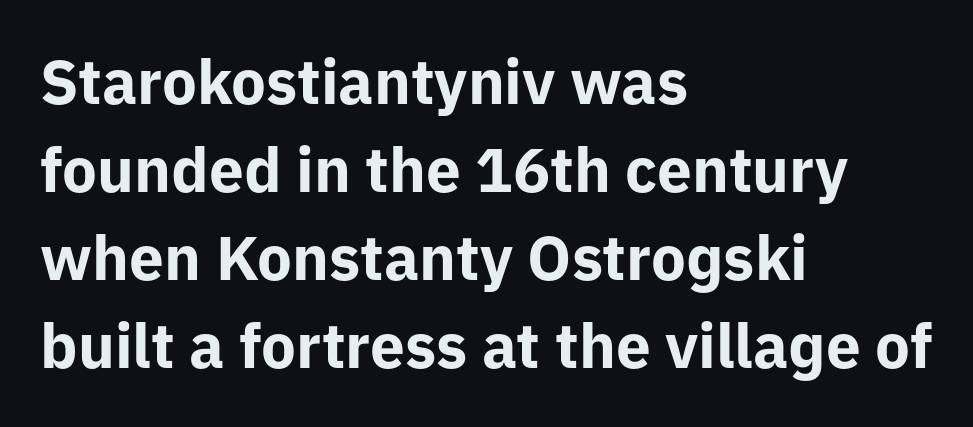
The image shows 62 px bold sans-serif type, upright; set left-aligned, normal line spacing (1.42x), normal letter spacing, not underlined; low stroke contrast and a medium x-height.
